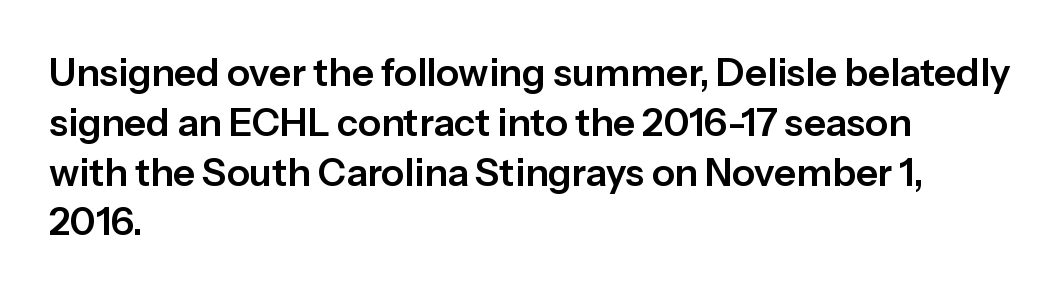
{"serif": "no", "italic": "no", "width": "normal", "stroke_contrast": "low", "x_height": "medium", "monospaced": "no", "underline": "no", "align": "left", "line_spacing": "normal", "line_spacing_ratio": 1.31, "letter_spacing": "normal", "letter_spacing_em": 0.0, "glyph_px": 38}
